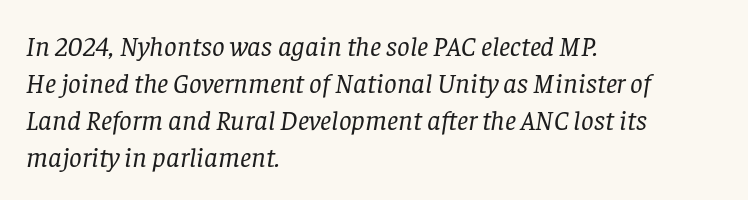
Think of a printed novel: that variable character pitch is what you see here. This is oblique type, the kind used for emphasis or titles. The passage shown stacks its lines at a standard gap. The face used here is rendered with its standard letterfit.
